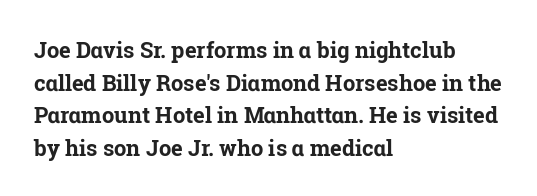
The letters stand straight up with perfectly vertical stems. Vertical spacing — default. Beneath every word, the page is bare. Typeset ragged right — the left edge is the straight one.
